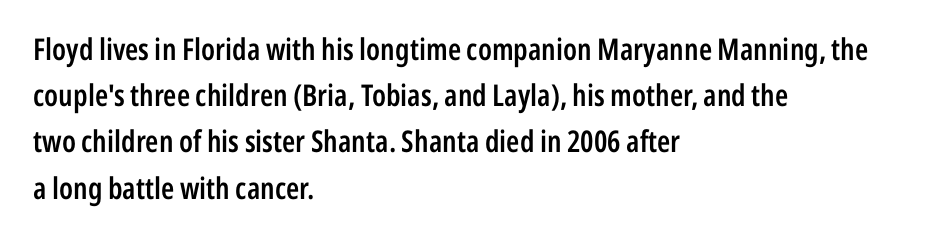
The image shows 30 px semibold, condensed sans-serif type, upright; set left-aligned, normal line spacing (1.54x), normal letter spacing, not underlined; low stroke contrast and a medium x-height.
